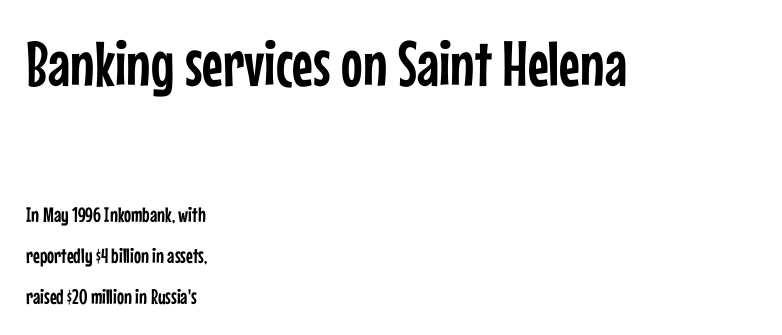
Q: Is the text italic (slanted)? A: No, it is upright.
Q: Is the typeface a serif or a sans-serif typeface? A: Sans-serif.
Q: Is the text underlined? A: No.
Q: How is the paragraph aligned? A: Left-aligned.
Q: Is the spacing between letters normal or unusually wide? A: Normal.
Q: Is the spacing between lines tight, normal or loose? A: Loose.
Q: Which block of text is set in a larger size, the first (top) or the second (bottom)? A: The first (top) one.
Q: Width (condensed, normal, or wide)? A: Condensed.
Q: Stroke contrast? A: Low.
Q: x-height? A: Medium.
Q: Monospaced? A: No.
